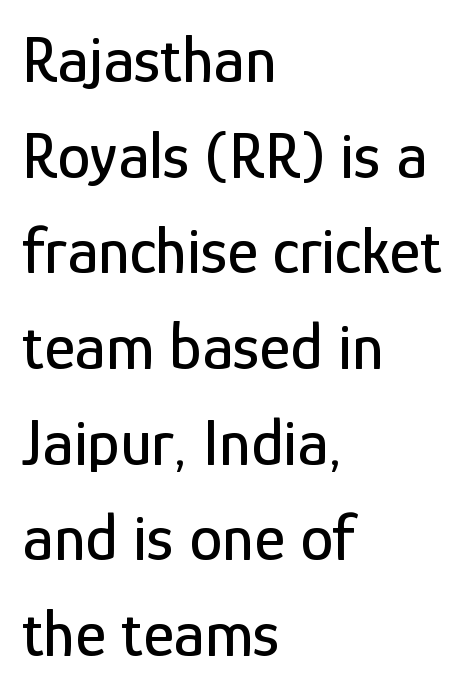
Each letter's strokes conclude bluntly, with no projecting serifs. Is there any slant? The stems are plumb. Horizontal bands of white between lines are of average thickness. These lines keep a tight, regular rhythm from letter to letter. The space directly below the letters is spotless.
